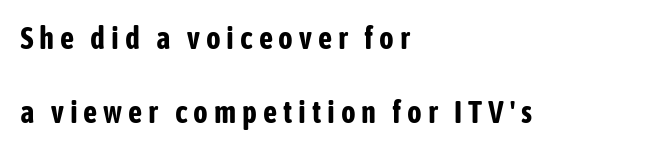
Q: Is the text bold? A: Yes.
Q: Is the text italic (slanted)? A: No, it is upright.
Q: Is the typeface a serif or a sans-serif typeface? A: Sans-serif.
Q: Is the text underlined? A: No.
Q: How is the paragraph aligned? A: Left-aligned.
Q: Is the spacing between lines tight, normal or loose? A: Loose.
Q: Width (condensed, normal, or wide)? A: Condensed.
Q: Stroke contrast? A: Low.
Q: x-height? A: Medium.
Q: Monospaced? A: No.
